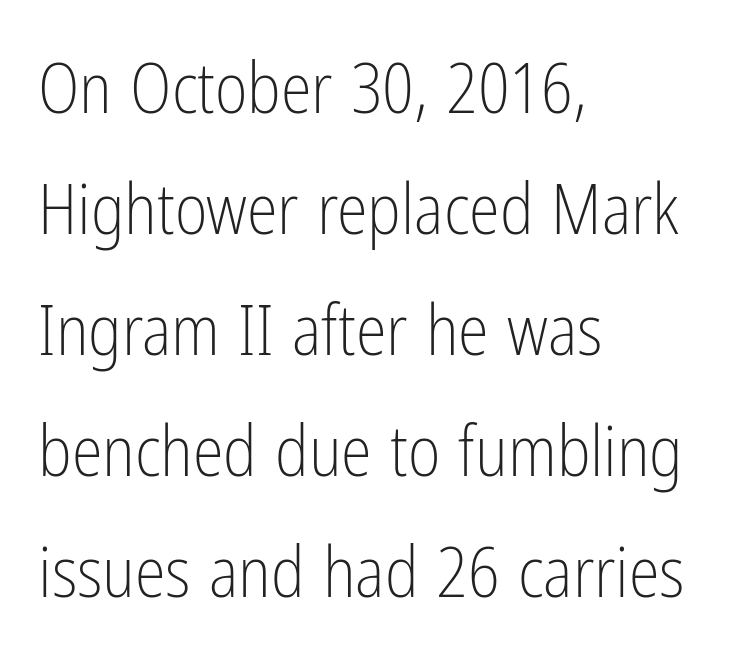
The image shows 70 px light, condensed sans-serif type, upright; set left-aligned, line spacing 1.73x, normal letter spacing, not underlined; low stroke contrast and a medium x-height.
